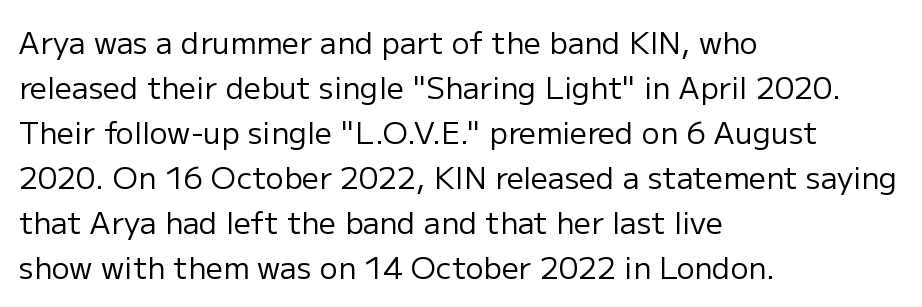
Q: Is the text bold? A: No.
Q: Is the text italic (slanted)? A: No, it is upright.
Q: Is the typeface a serif or a sans-serif typeface? A: Sans-serif.
Q: Is the text underlined? A: No.
Q: How is the paragraph aligned? A: Left-aligned.
Q: Is the spacing between letters normal or unusually wide? A: Normal.
Q: Is the spacing between lines tight, normal or loose? A: Normal.
Q: Width (condensed, normal, or wide)? A: Normal.
Q: Stroke contrast? A: Low.
Q: x-height? A: Medium.
Q: Monospaced? A: No.
